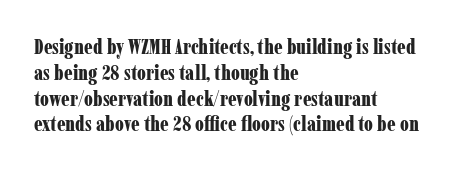
The image shows 21 px bold type, upright; set left-aligned, line spacing 1.23x, normal letter spacing, not underlined.
